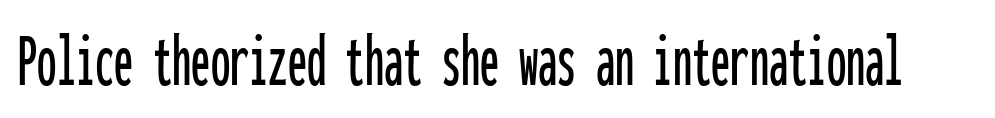
Classification — sans serif. Unmarked baselines from the first word to the last. The face used here is monospaced, like something from a code editor. When letters stand straight like this, we call the style roman or upright.
